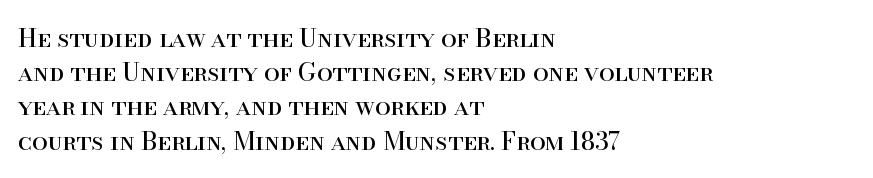
The image shows 25 px text type, upright; set left-aligned, normal line spacing (1.37x), normal letter spacing, not underlined.
